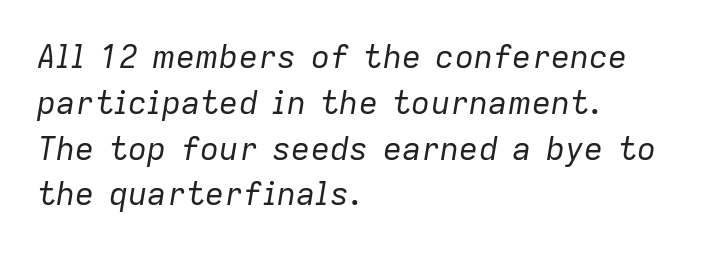
Typeset ragged right — the left edge is the straight one. In terms of posture, this sample is oblique. Honestly, the letter spacing is just normal — you wouldn't notice it. Whoever set this chose a conventional vertical rhythm. No letter is thick-stroked: the sample isn't bold.
